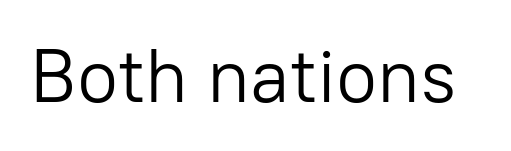
{"serif": "no", "italic": "no", "bold": "no", "weight": "light", "width": "normal", "stroke_contrast": "low", "x_height": "medium", "monospaced": "no", "underline": "no", "letter_spacing": "normal", "letter_spacing_em": 0.0, "glyph_px": 75}
